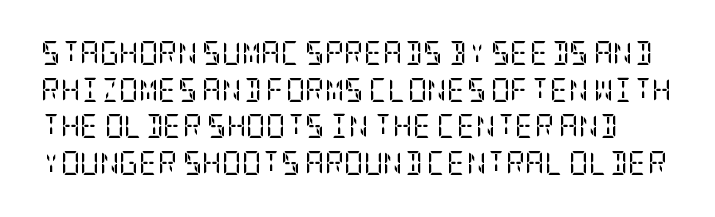
{"italic": "no", "bold": "no", "underline": "no", "line_spacing": "normal", "line_spacing_ratio": 1.53, "letter_spacing": "normal", "letter_spacing_em": 0.0, "glyph_px": 24}
